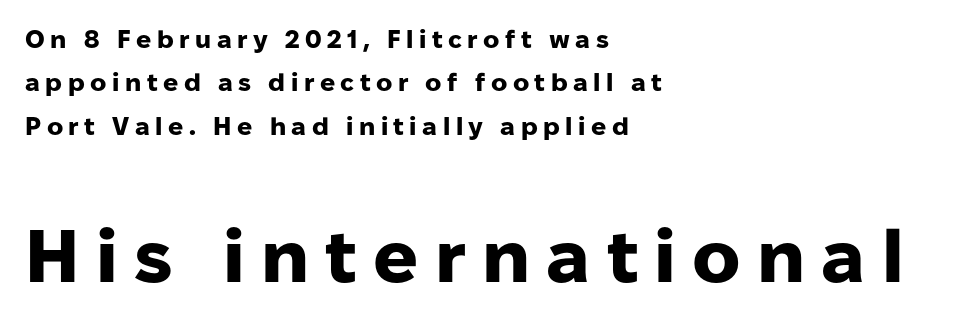
As a designer I'd log this as weight 700, bold. Looks like regular typesetting: each glyph gets only the width it needs. Leftover space on each line is placed entirely after the last word. Size hierarchy here favors the trailing block over the leading one. To sum up the face: it is a sans, with no serifs.
